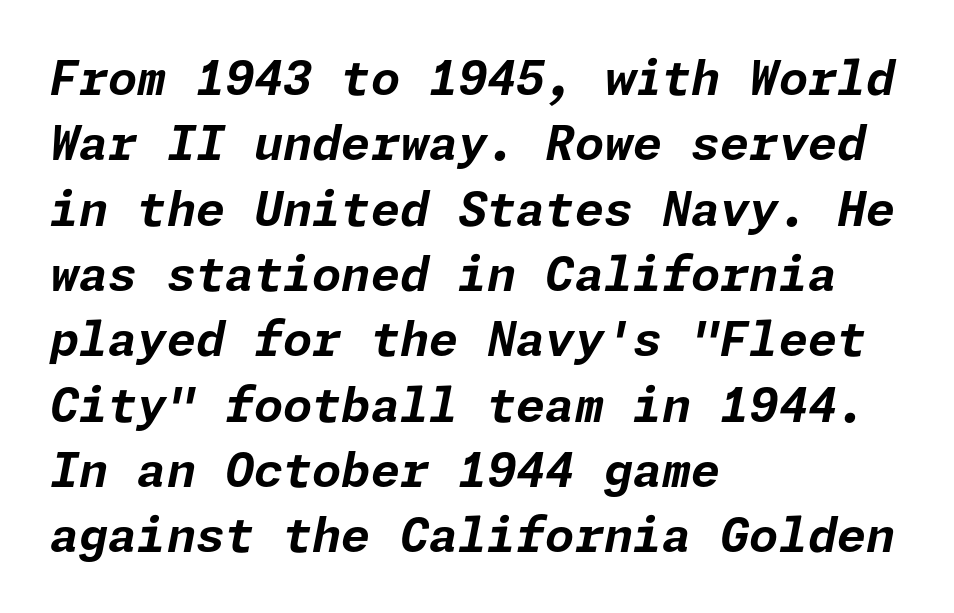
The image shows 47 px bold type, italic (leaning right); set left-aligned, normal line spacing (1.39x), normal letter spacing, not underlined; low stroke contrast and a medium x-height.
